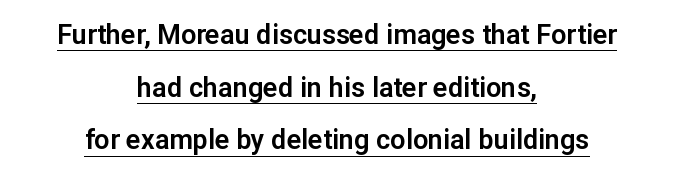
Q: Is the text italic (slanted)? A: No, it is upright.
Q: Is the text underlined? A: Yes.
Q: How is the paragraph aligned? A: Centered.
Q: Is the spacing between letters normal or unusually wide? A: Normal.
Q: Is the spacing between lines tight, normal or loose? A: Loose.
